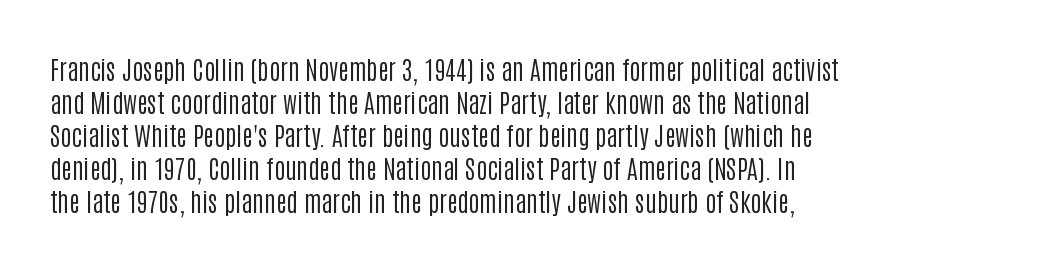
{"italic": "no", "bold": "no", "underline": "no", "align": "left", "line_spacing": "normal", "line_spacing_ratio": 1.27, "letter_spacing": "normal", "letter_spacing_em": 0.0, "glyph_px": 26}
